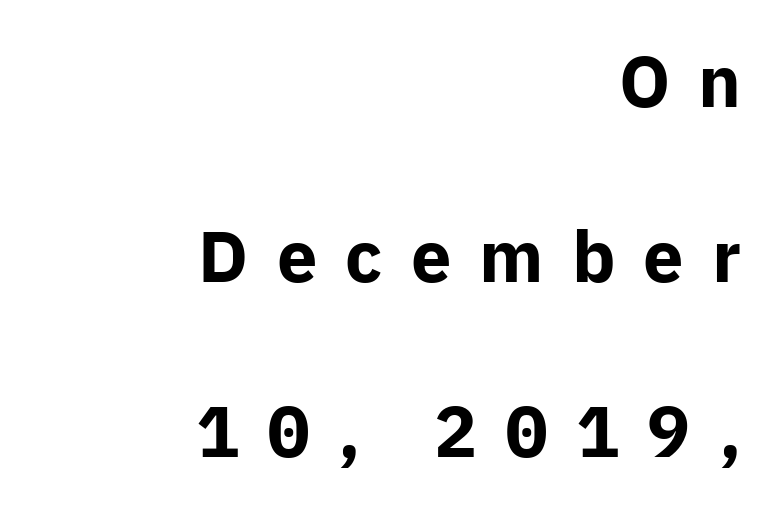
This sample is right-justified, so line beginnings fall wherever the words allow. You could not count columns in this text — the font is proportionally spaced. Is this a sans? Yes — the strokes have no serifs. Spacing between characters has been opened up far beyond the box default. Each new line begins a long way beneath the previous one. The font's upright variant was chosen for this text.
